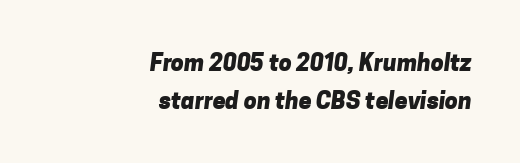
The image shows 23 px bold type; set right-aligned, normal line spacing (1.64x), normal letter spacing, not underlined.
